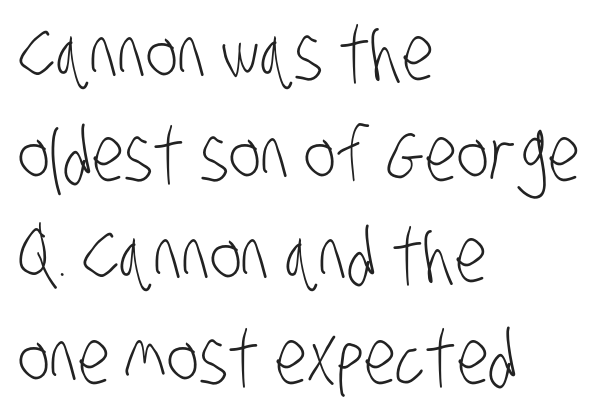
The passage shown is typed in a proportional face where columns would drift. Leading matches the norm, producing a regular column. Which margin do the lines hug? The left one — the right edge is uneven. Letter spacing: default. This reads as an unemphasized weight, regular at the heaviest.
